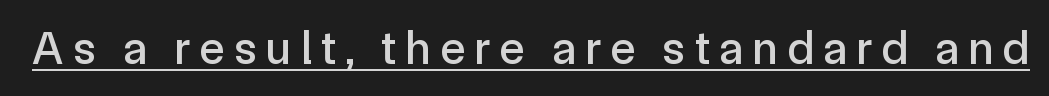
The image shows 47 px sans-serif type, upright; set unusually wide letter spacing (+0.2 em), underlined; a medium x-height.
